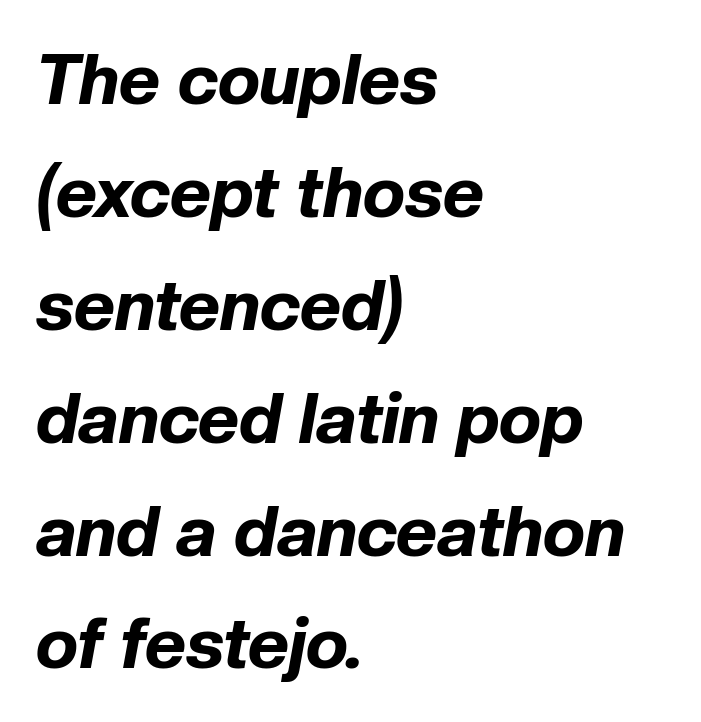
{"italic": "yes", "lean": "right", "slant_degrees": 10, "bold": "yes", "weight": "bold", "width": "normal", "stroke_contrast": "low", "x_height": "medium", "monospaced": "no", "underline": "no", "align": "left", "line_spacing": "normal", "line_spacing_ratio": 1.59, "letter_spacing": "normal", "letter_spacing_em": 0.0, "glyph_px": 71}
